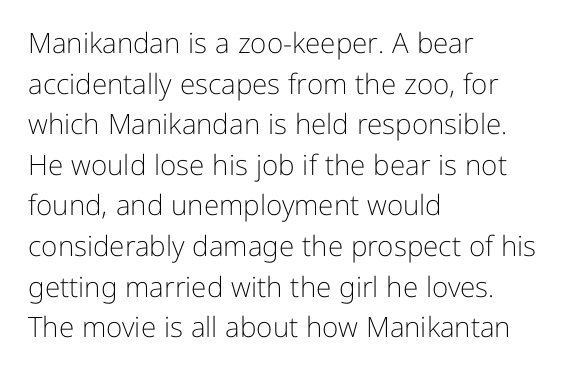
The image shows 28 px light sans-serif type, upright; set left-aligned, normal line spacing (1.45x), normal letter spacing, not underlined; low stroke contrast and a medium x-height.
